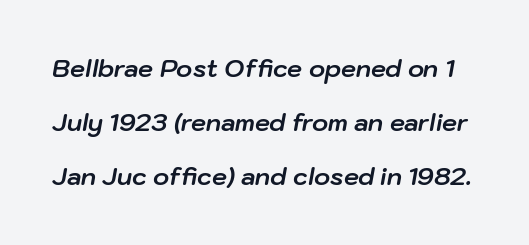
The image shows 24 px bold type, italic (leaning right); set loose line spacing (2.26x), normal letter spacing, not underlined.
